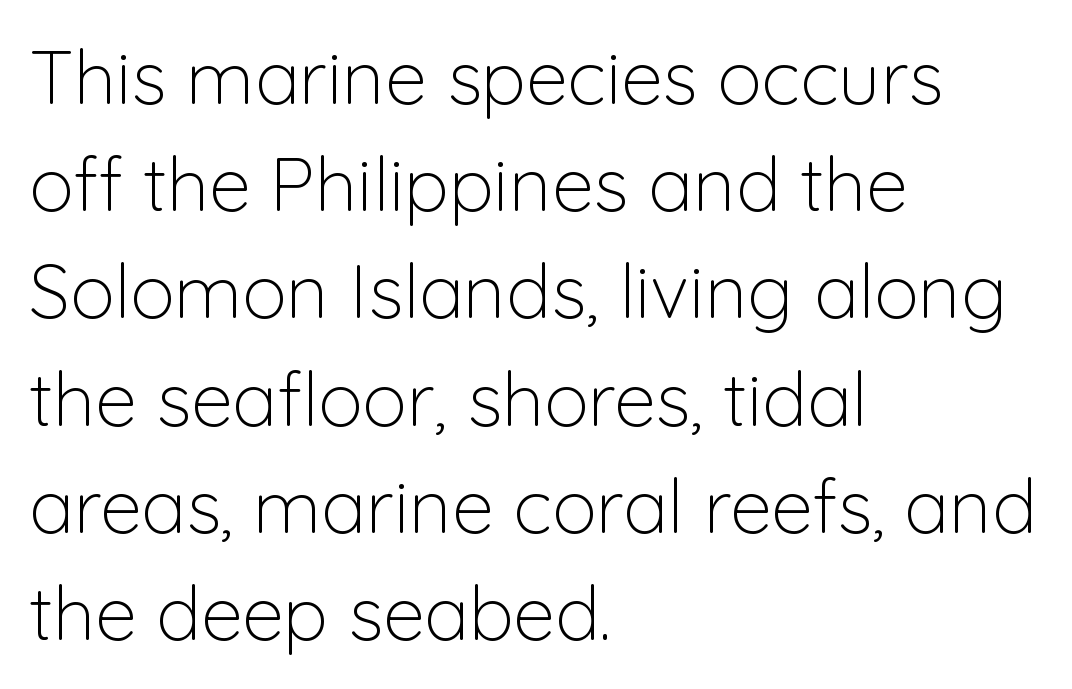
The image shows 75 px light sans-serif type, upright; set left-aligned, normal line spacing (1.43x), normal letter spacing, not underlined; low stroke contrast and a medium x-height.
